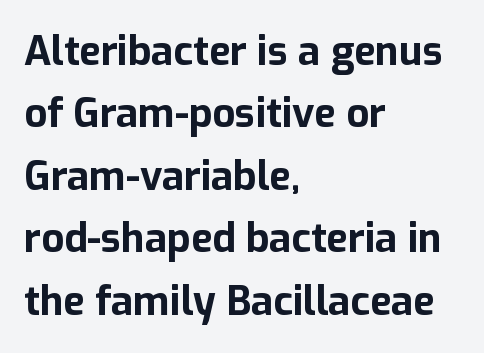
The image shows 40 px bold sans-serif type, upright; set left-aligned, normal line spacing (1.56x), normal letter spacing, not underlined; low stroke contrast and a medium x-height.
